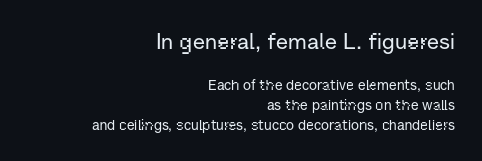
Q: Is the text italic (slanted)? A: No, it is upright.
Q: Is the text underlined? A: No.
Q: How is the paragraph aligned? A: Right-aligned.
Q: Is the spacing between letters normal or unusually wide? A: Normal.
Q: Is the spacing between lines tight, normal or loose? A: Normal.
Q: Which block of text is set in a larger size, the first (top) or the second (bottom)? A: The first (top) one.
